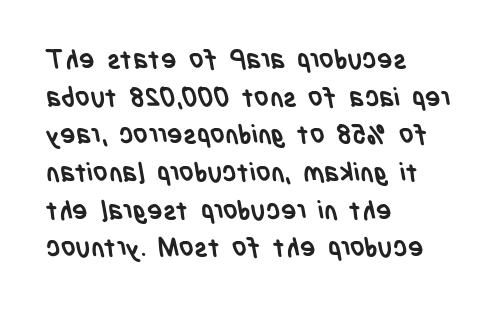
Check the space under the baseline: it is left empty. Summary of weight: heavy, a full bold. Layout note: lines flush left. The letters sit at their default tracking, neither squeezed nor spread. Interline gaps are of average width in this sample.
